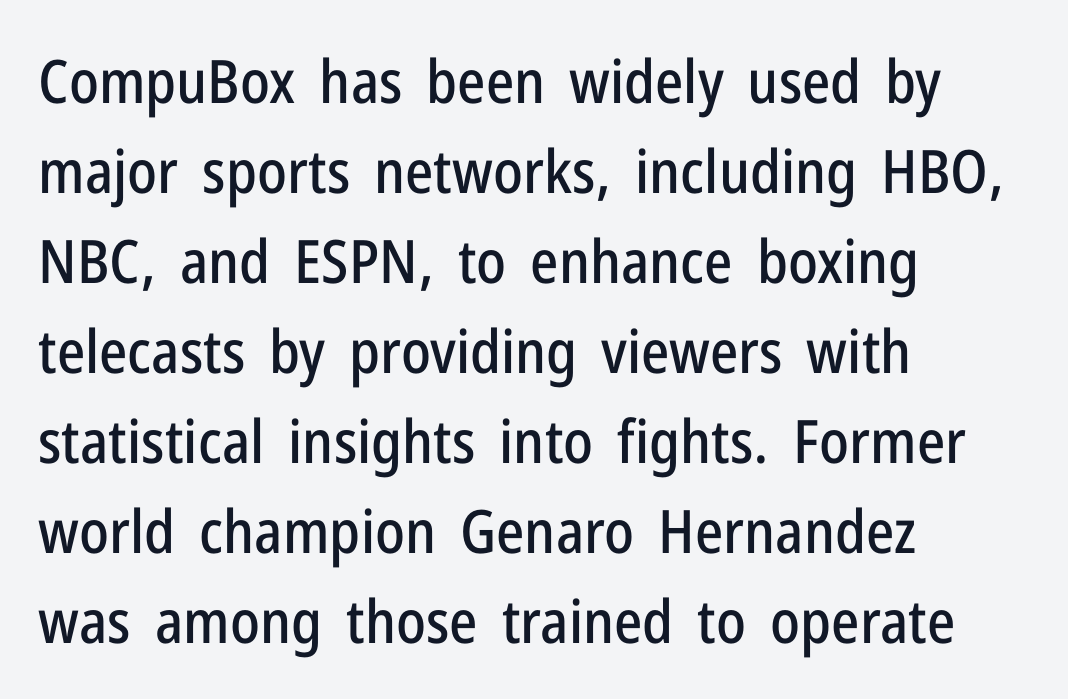
The image shows 60 px condensed sans-serif type, upright; set left-aligned, normal line spacing (1.5x), normal letter spacing, not underlined; low stroke contrast and a medium x-height.
